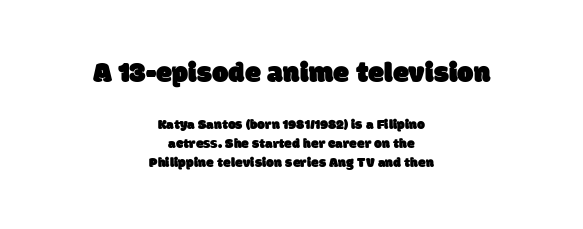
Q: Is the typeface a serif or a sans-serif typeface? A: Sans-serif.
Q: Is the text underlined? A: No.
Q: How is the paragraph aligned? A: Centered.
Q: Is the spacing between letters normal or unusually wide? A: Normal.
Q: Is the spacing between lines tight, normal or loose? A: Normal.
Q: Which block of text is set in a larger size, the first (top) or the second (bottom)? A: The first (top) one.
Q: Width (condensed, normal, or wide)? A: Normal.
Q: Stroke contrast? A: Low.
Q: x-height? A: Large.
Q: Monospaced? A: No.
